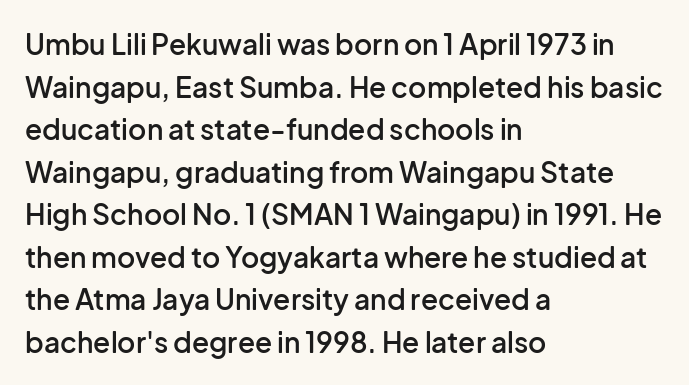
This is sans-serif lettering, the kind often seen on screens and signage. A roman cut, with each character standing at attention. Clear beneath every line of the passage. Semibold letterforms, between regular and bold. The passage shown is typed in a proportional face where columns would drift.
